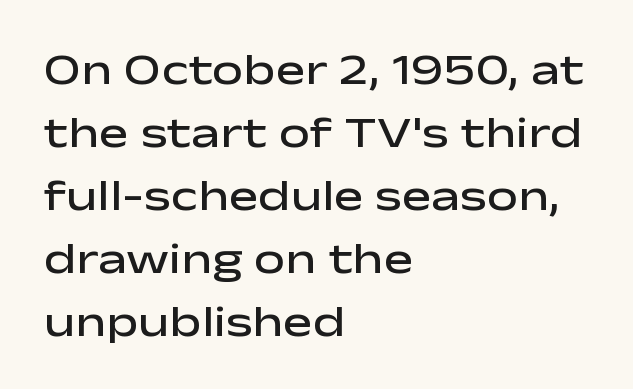
Q: Is the text bold? A: Semi-bold.
Q: Is the text italic (slanted)? A: No, it is upright.
Q: Is the typeface a serif or a sans-serif typeface? A: Sans-serif.
Q: Is the text underlined? A: No.
Q: How is the paragraph aligned? A: Left-aligned.
Q: Is the spacing between letters normal or unusually wide? A: Normal.
Q: Is the spacing between lines tight, normal or loose? A: Normal.
Q: Width (condensed, normal, or wide)? A: Wide.
Q: Stroke contrast? A: Low.
Q: x-height? A: Medium.
Q: Monospaced? A: No.
